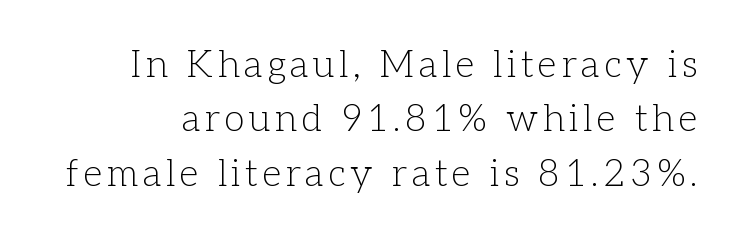
This block has exactly the height ordinary leading produces. You can tell from the footed stems that serif type was used. Note the varied advance widths — an 'i' is clearly narrower than an 'm'. Vertical stems look standard width or narrower in stroke. No italicization has been applied; the sample stays upright. Just letters on the line, the space beneath them empty.
